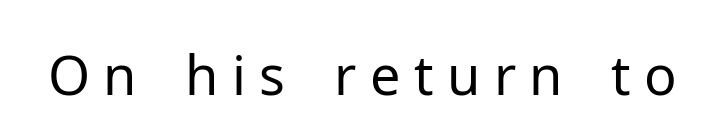
Q: Is the text bold? A: No.
Q: Is the text italic (slanted)? A: No, it is upright.
Q: Is the typeface a serif or a sans-serif typeface? A: Sans-serif.
Q: Is the text underlined? A: No.
Q: Is the spacing between letters normal or unusually wide? A: Unusually wide.
Q: Width (condensed, normal, or wide)? A: Normal.
Q: Stroke contrast? A: Low.
Q: x-height? A: Medium.
Q: Monospaced? A: No.
